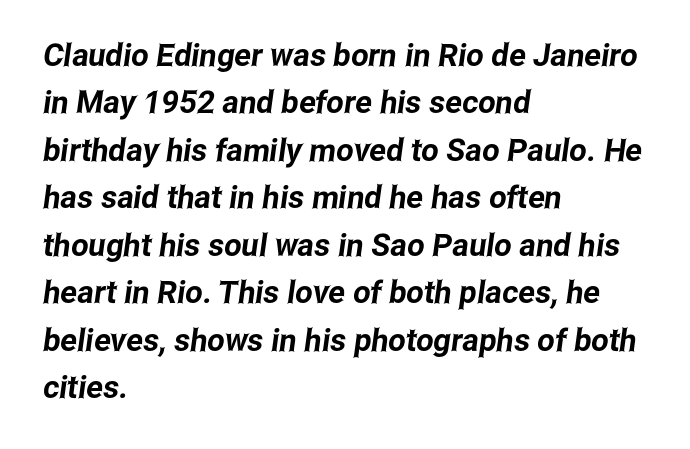
The image shows 31 px condensed sans-serif type; set left-aligned, normal line spacing (1.53x), normal letter spacing, not underlined; low stroke contrast and a medium x-height.
